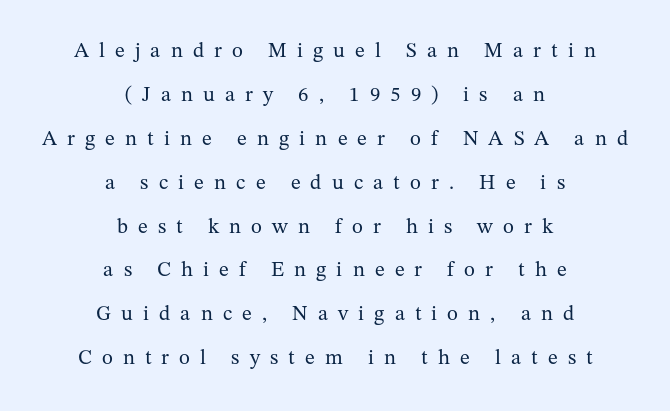
{"italic": "no", "bold": "no", "underline": "no", "align": "center", "line_spacing": "loose", "line_spacing_ratio": 2.09, "letter_spacing": "wide", "letter_spacing_em": 0.48, "glyph_px": 21}
